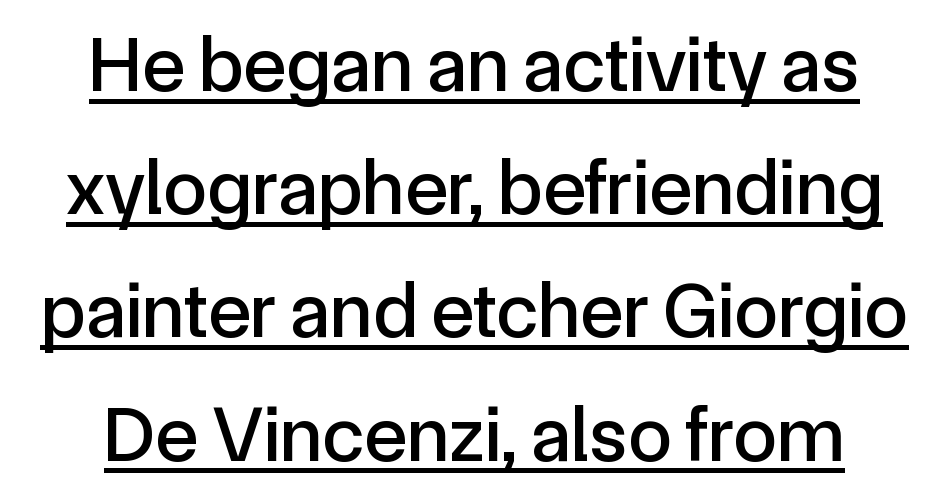
Q: Is the text italic (slanted)? A: No, it is upright.
Q: Is the typeface a serif or a sans-serif typeface? A: Sans-serif.
Q: Is the text underlined? A: Yes.
Q: How is the paragraph aligned? A: Centered.
Q: Is the spacing between letters normal or unusually wide? A: Normal.
Q: Is the spacing between lines tight, normal or loose? A: Normal.
Q: Width (condensed, normal, or wide)? A: Normal.
Q: x-height? A: Medium.
Q: Monospaced? A: No.
